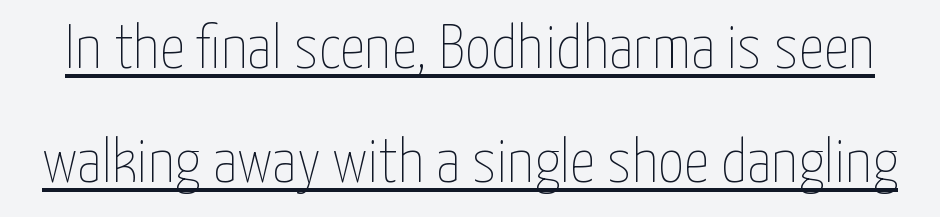
This sample has the flowing, uneven cadence of proportional lettering. Every stem runs plumb, perpendicular to the baseline. Stems here are at most as thick as an everyday book face. Glyph-to-glyph distance matches everyday printed text.
